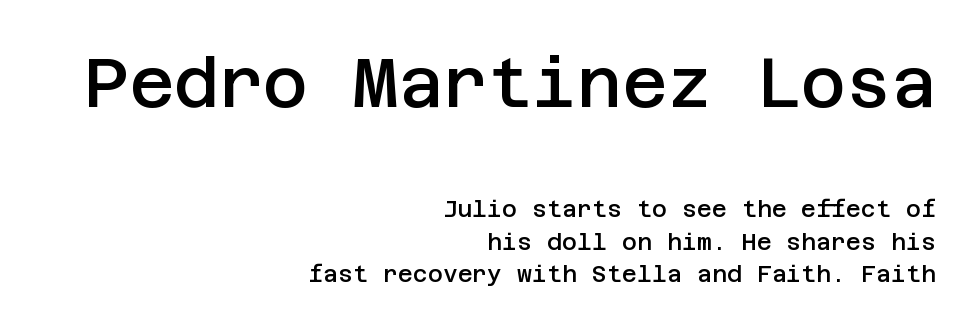
Q: Is the text bold? A: Semi-bold.
Q: Is the text italic (slanted)? A: No, it is upright.
Q: Is the typeface a serif or a sans-serif typeface? A: Sans-serif.
Q: Is the text underlined? A: No.
Q: How is the paragraph aligned? A: Right-aligned.
Q: Is the spacing between letters normal or unusually wide? A: Normal.
Q: Is the spacing between lines tight, normal or loose? A: Normal.
Q: Which block of text is set in a larger size, the first (top) or the second (bottom)? A: The first (top) one.
Q: Width (condensed, normal, or wide)? A: Normal.
Q: Stroke contrast? A: Low.
Q: x-height? A: Large.
